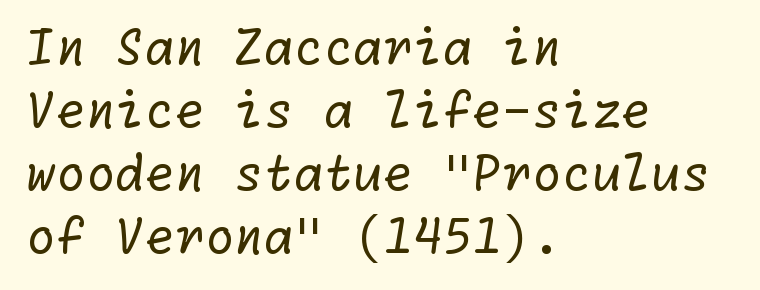
Q: Is the text bold? A: No.
Q: Is the typeface a serif or a sans-serif typeface? A: Sans-serif.
Q: Is the text underlined? A: No.
Q: How is the paragraph aligned? A: Left-aligned.
Q: Is the spacing between letters normal or unusually wide? A: Normal.
Q: Is the spacing between lines tight, normal or loose? A: Normal.
Q: Width (condensed, normal, or wide)? A: Normal.
Q: Stroke contrast? A: Low.
Q: x-height? A: Medium.
